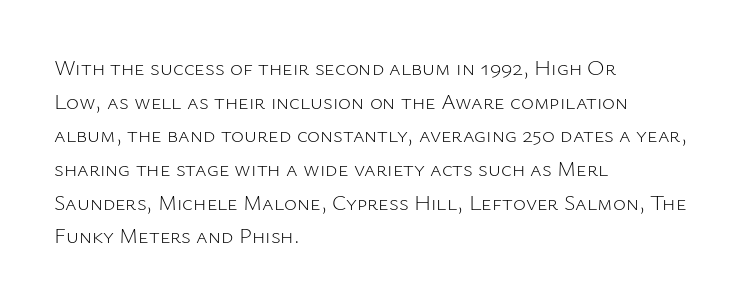
The image shows 22 px text type, upright; set left-aligned, normal line spacing (1.53x), normal letter spacing, not underlined.
